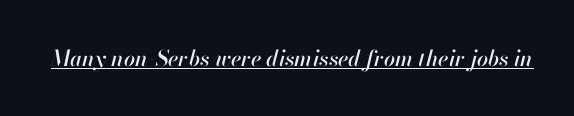
Spacing between characters is what you'd get straight out of the box. Notice how a bar underscores the lettering throughout. The specimen reads as italic at a glance.
